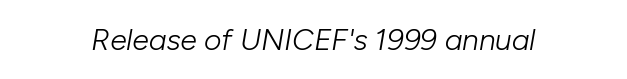
The image shows 30 px light type, italic (leaning right); set normal letter spacing, not underlined; low stroke contrast and a medium x-height.
